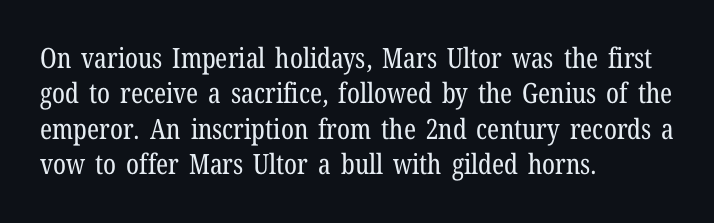
The image shows 28 px regular-weight, condensed serif type, upright; set left-aligned, normal line spacing (1.26x), normal letter spacing, not underlined; low stroke contrast and a medium x-height.
